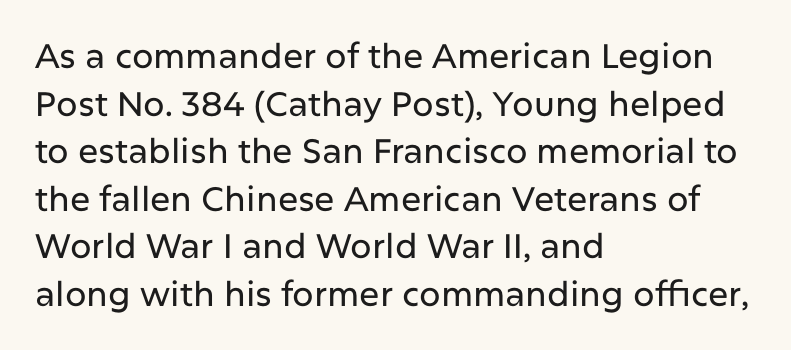
Q: Is the text italic (slanted)? A: No, it is upright.
Q: Is the typeface a serif or a sans-serif typeface? A: Sans-serif.
Q: Is the text underlined? A: No.
Q: How is the paragraph aligned? A: Left-aligned.
Q: Is the spacing between letters normal or unusually wide? A: Normal.
Q: Is the spacing between lines tight, normal or loose? A: Normal.
Q: Width (condensed, normal, or wide)? A: Normal.
Q: Stroke contrast? A: Low.
Q: x-height? A: Medium.
Q: Monospaced? A: No.
